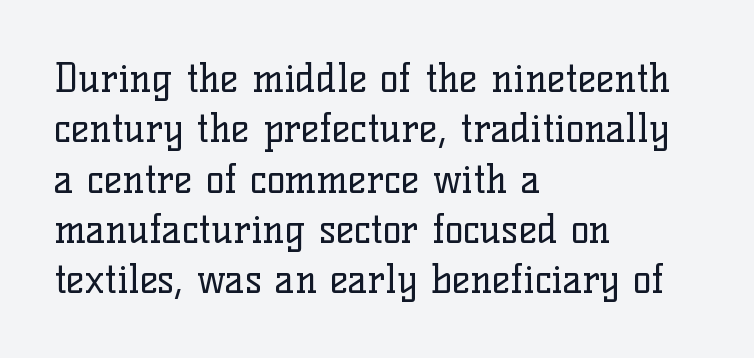
Q: Is the text bold? A: No.
Q: Is the text italic (slanted)? A: No, it is upright.
Q: Is the typeface a serif or a sans-serif typeface? A: Serif.
Q: Is the text underlined? A: No.
Q: How is the paragraph aligned? A: Left-aligned.
Q: Is the spacing between letters normal or unusually wide? A: Normal.
Q: Is the spacing between lines tight, normal or loose? A: Normal.
Q: Width (condensed, normal, or wide)? A: Normal.
Q: Stroke contrast? A: Low.
Q: x-height? A: Medium.
Q: Monospaced? A: No.
